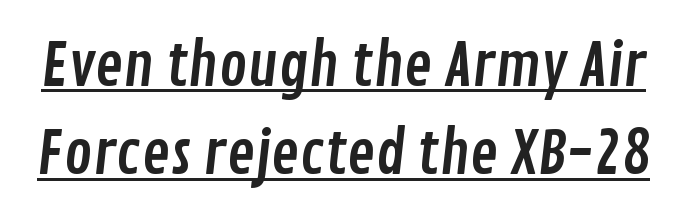
Q: Is the typeface a serif or a sans-serif typeface? A: Sans-serif.
Q: Is the text underlined? A: Yes.
Q: Is the spacing between letters normal or unusually wide? A: Normal.
Q: Is the spacing between lines tight, normal or loose? A: Normal.
Q: Width (condensed, normal, or wide)? A: Condensed.
Q: Stroke contrast? A: Low.
Q: x-height? A: Medium.
Q: Monospaced? A: No.
